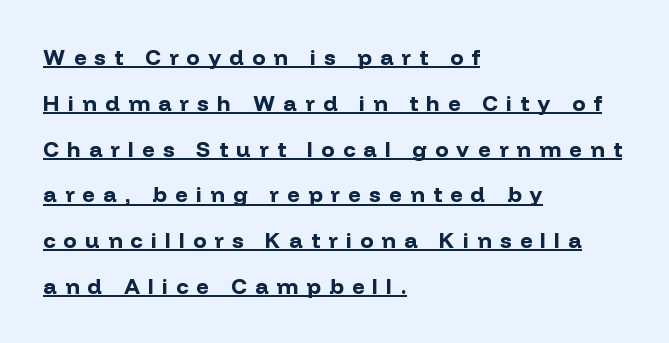
Q: Is the text bold? A: Yes.
Q: Is the text italic (slanted)? A: No, it is upright.
Q: Is the text underlined? A: Yes.
Q: How is the paragraph aligned? A: Left-aligned.
Q: Is the spacing between letters normal or unusually wide? A: Unusually wide.
Q: Is the spacing between lines tight, normal or loose? A: Loose.
